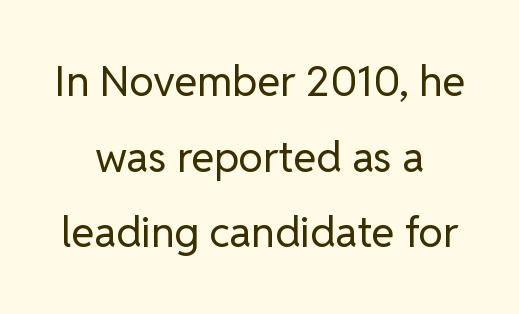
Q: Is the text bold? A: No.
Q: Is the text italic (slanted)? A: No, it is upright.
Q: Is the typeface a serif or a sans-serif typeface? A: Sans-serif.
Q: Is the text underlined? A: No.
Q: How is the paragraph aligned? A: Centered.
Q: Is the spacing between letters normal or unusually wide? A: Normal.
Q: Width (condensed, normal, or wide)? A: Normal.
Q: Stroke contrast? A: Low.
Q: x-height? A: Medium.
Q: Monospaced? A: No.
